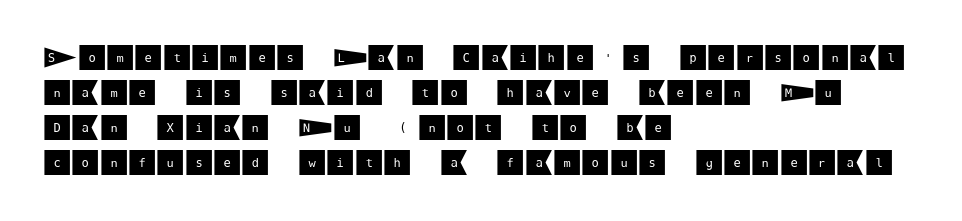
Q: Is the text italic (slanted)? A: No, it is upright.
Q: Is the typeface a serif or a sans-serif typeface? A: Sans-serif.
Q: Is the text underlined? A: No.
Q: How is the paragraph aligned? A: Left-aligned.
Q: Is the spacing between letters normal or unusually wide? A: Normal.
Q: Width (condensed, normal, or wide)? A: Normal.
Q: Stroke contrast? A: Medium.
Q: x-height? A: Large.
